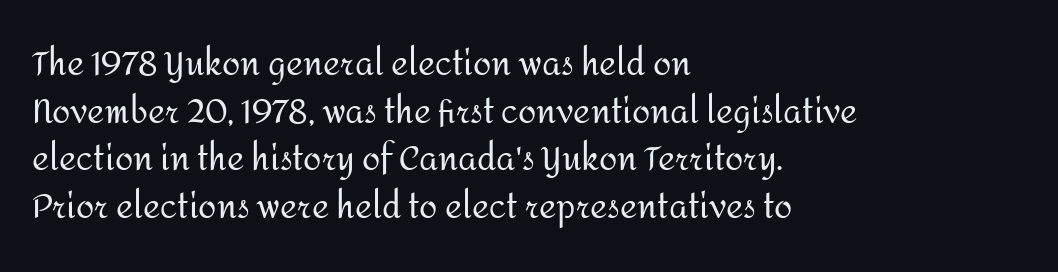
The image shows 33 px regular-weight sans-serif type, upright; set left-aligned, normal line spacing (1.44x), normal letter spacing, not underlined; medium stroke contrast and a medium x-height.
